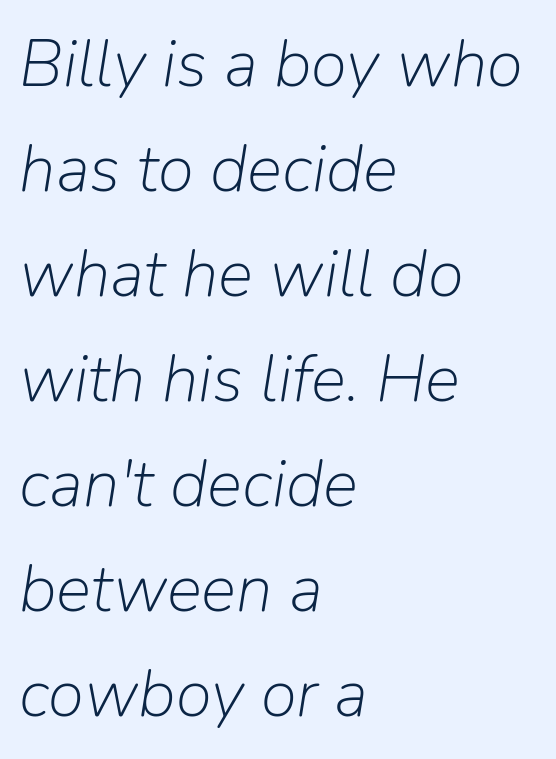
The image shows 66 px light type, italic (leaning right); set left-aligned, normal line spacing (1.59x), normal letter spacing, not underlined; low stroke contrast and a medium x-height.
